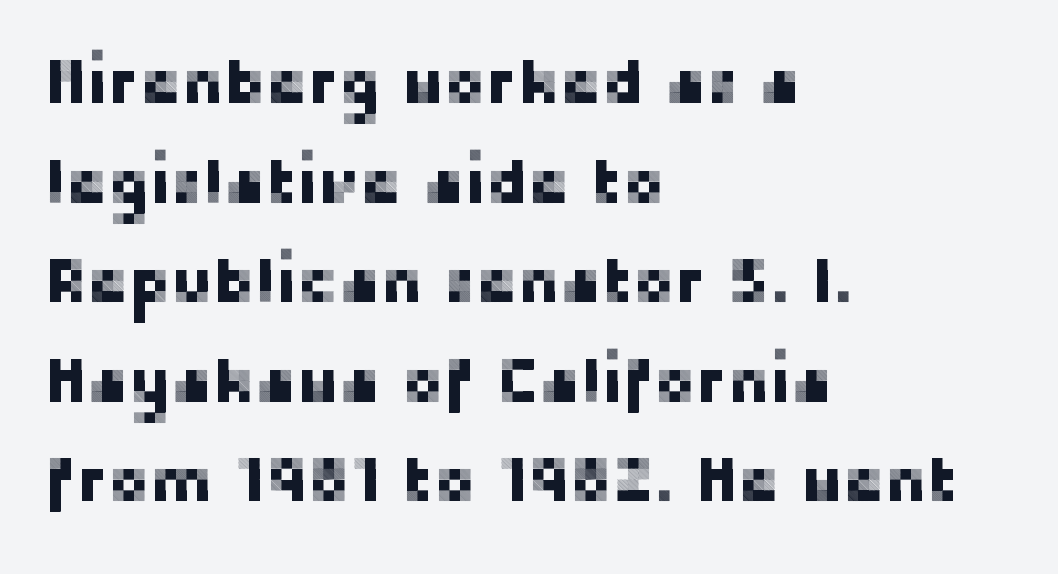
The image shows 63 px sans-serif type, upright; set left-aligned, normal line spacing (1.58x), normal letter spacing, not underlined; low stroke contrast and a medium x-height.
